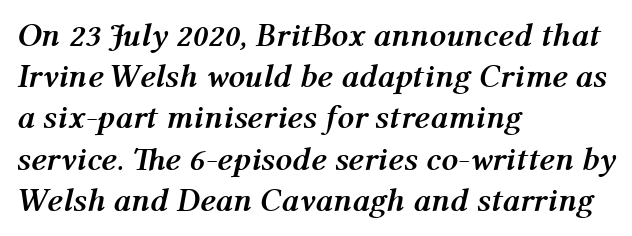
Q: Is the text bold? A: Yes.
Q: Is the text italic (slanted)? A: Yes, it leans right by about 12 degrees.
Q: Is the text underlined? A: No.
Q: How is the paragraph aligned? A: Left-aligned.
Q: Is the spacing between letters normal or unusually wide? A: Normal.
Q: Is the spacing between lines tight, normal or loose? A: Normal.
Q: Width (condensed, normal, or wide)? A: Normal.
Q: Stroke contrast? A: Medium.
Q: x-height? A: Medium.
Q: Monospaced? A: No.
